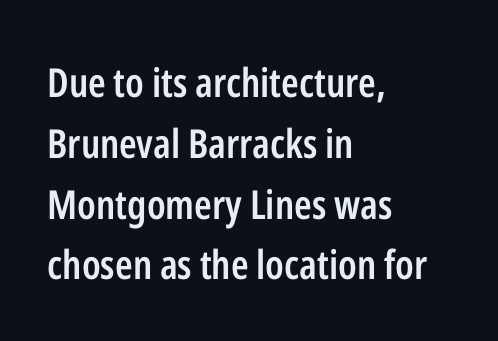
Q: Is the text bold? A: Semi-bold.
Q: Is the text italic (slanted)? A: No, it is upright.
Q: Is the typeface a serif or a sans-serif typeface? A: Sans-serif.
Q: Is the text underlined? A: No.
Q: How is the paragraph aligned? A: Left-aligned.
Q: Is the spacing between letters normal or unusually wide? A: Normal.
Q: Is the spacing between lines tight, normal or loose? A: Normal.
Q: Width (condensed, normal, or wide)? A: Condensed.
Q: Stroke contrast? A: Low.
Q: x-height? A: Medium.
Q: Monospaced? A: No.
